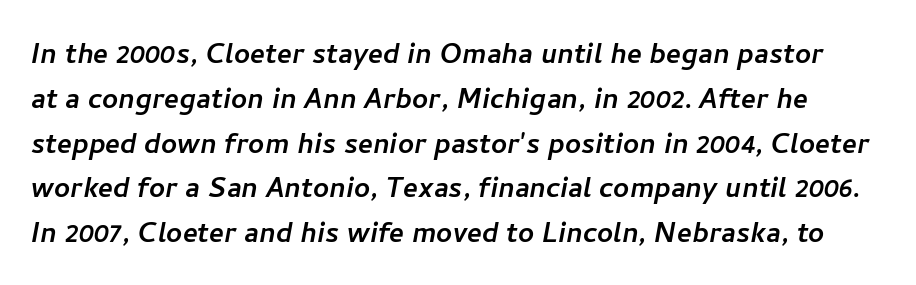
Q: Is the typeface a serif or a sans-serif typeface? A: Sans-serif.
Q: Is the text underlined? A: No.
Q: Is the spacing between letters normal or unusually wide? A: Normal.
Q: Is the spacing between lines tight, normal or loose? A: Normal.
Q: Width (condensed, normal, or wide)? A: Normal.
Q: Stroke contrast? A: Low.
Q: x-height? A: Medium.
Q: Monospaced? A: No.
